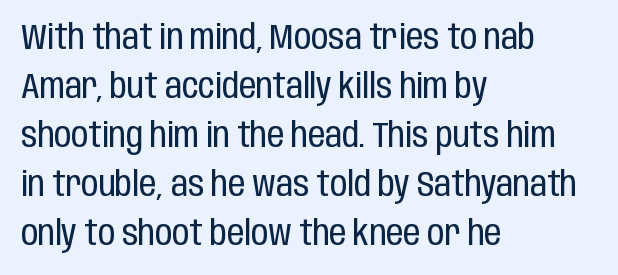
Q: Is the text bold? A: No.
Q: Is the text italic (slanted)? A: No, it is upright.
Q: Is the typeface a serif or a sans-serif typeface? A: Sans-serif.
Q: Is the text underlined? A: No.
Q: How is the paragraph aligned? A: Left-aligned.
Q: Is the spacing between letters normal or unusually wide? A: Normal.
Q: Is the spacing between lines tight, normal or loose? A: Normal.
Q: Width (condensed, normal, or wide)? A: Condensed.
Q: Stroke contrast? A: Low.
Q: x-height? A: Large.
Q: Monospaced? A: No.
